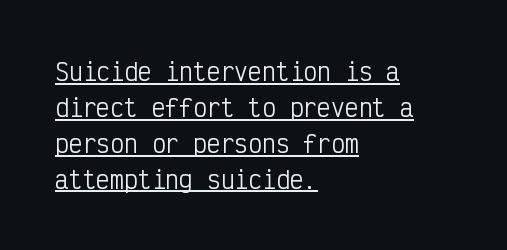
{"italic": "no", "bold": "no", "underline": "yes", "align": "left", "line_spacing": "normal", "line_spacing_ratio": 1.56, "letter_spacing": "normal", "letter_spacing_em": 0.0, "glyph_px": 23}
